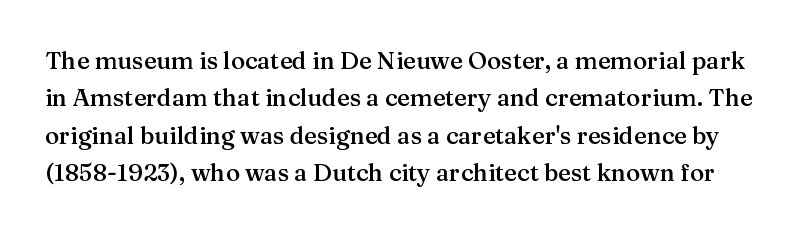
{"italic": "no", "bold": "semi", "underline": "no", "line_spacing": "normal", "line_spacing_ratio": 1.56, "letter_spacing": "normal", "letter_spacing_em": 0.0, "glyph_px": 24}
